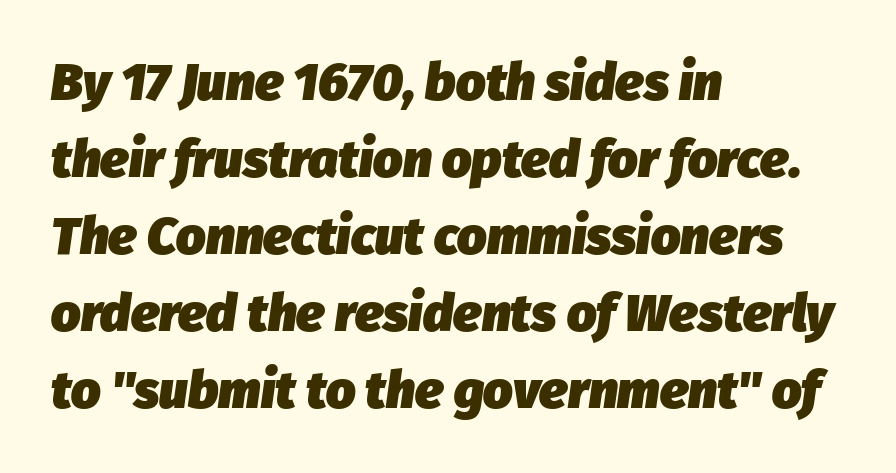
{"italic": "yes", "lean": "right", "slant_degrees": 8, "bold": "yes", "weight": "heavy", "width": "normal", "stroke_contrast": "low", "x_height": "medium", "monospaced": "no", "underline": "no", "align": "left", "line_spacing": "normal", "line_spacing_ratio": 1.48, "letter_spacing": "normal", "letter_spacing_em": 0.0, "glyph_px": 52}
